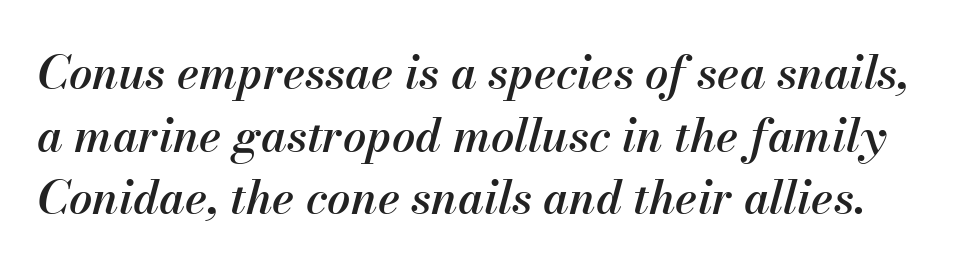
Each letter keeps its own natural width here, so spacing adapts to shape. You can tell it's italic because the verticals aren't actually vertical. Leading matches the norm, producing a regular column. Spacing between characters is what you'd get straight out of the box.
